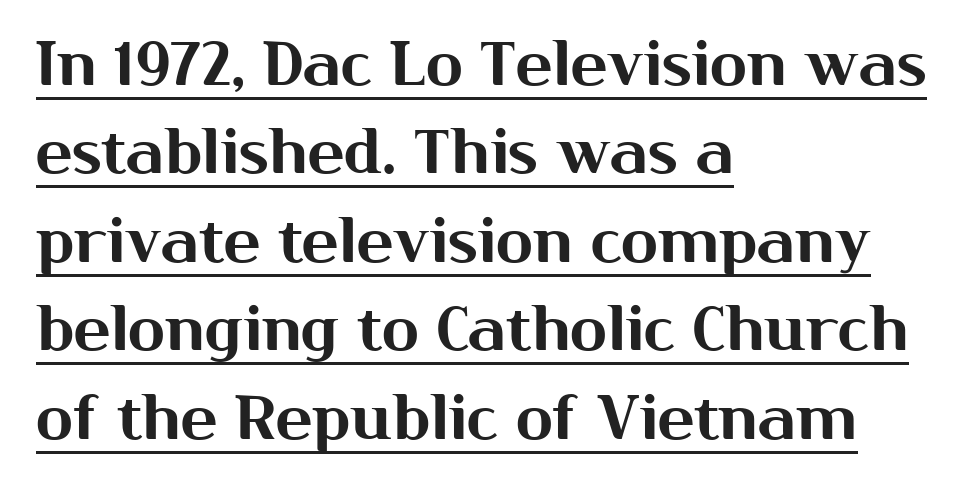
{"serif": "no", "italic": "no", "width": "normal", "stroke_contrast": "medium", "x_height": "medium", "monospaced": "no", "underline": "yes", "align": "left", "line_spacing": "normal", "line_spacing_ratio": 1.45, "letter_spacing": "normal", "letter_spacing_em": 0.0, "glyph_px": 61}
